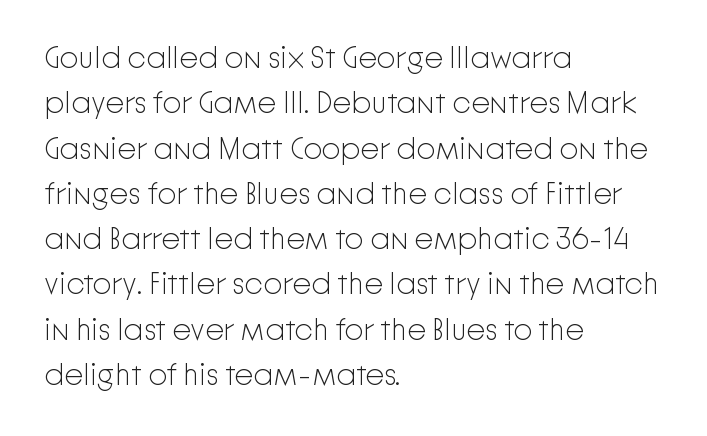
The image shows 30 px light sans-serif type, upright; set left-aligned, normal line spacing (1.51x), normal letter spacing, not underlined; low stroke contrast and a medium x-height.
